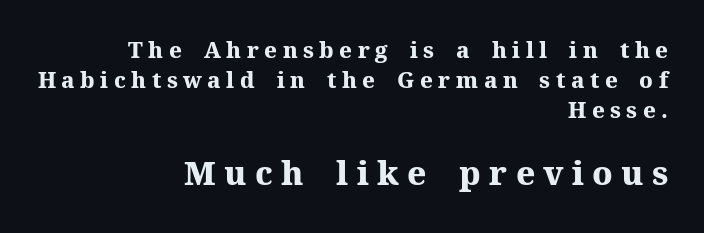
The image shows 33 px heavy serif type, upright; set right-aligned, normal line spacing (1.36x), unusually wide letter spacing (+0.25 em), not underlined; the second (bottom) block is 1.5x larger; medium stroke contrast and a medium x-height.
